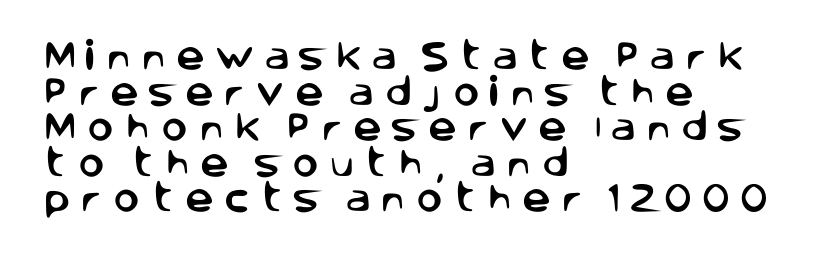
The image shows 32 px sans-serif type, upright; set left-aligned, tight line spacing (1.11x), unusually wide letter spacing (+0.31 em), not underlined; low stroke contrast and a large x-height.
